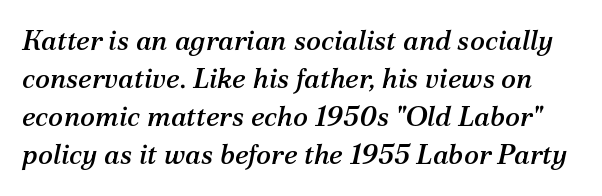
Serif or sans? Serif — the stroke terminals have little feet. The gaps between neighbouring characters are ordinary and unremarkable. The block of text has a typical density, with ordinary space between rows. The rendering uses natural spacing where letterforms have individual widths. Yep, that's italic — everything's leaning. The baseline area is clear.
